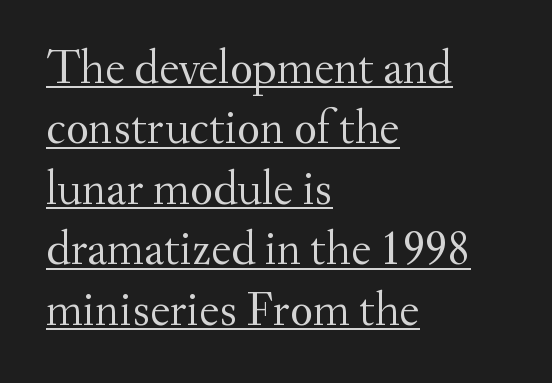
{"serif": "yes", "italic": "no", "bold": "no", "weight": "regular", "width": "normal", "stroke_contrast": "medium", "x_height": "small", "monospaced": "no", "underline": "yes", "align": "left", "line_spacing": "normal", "line_spacing_ratio": 1.26, "letter_spacing": "normal", "letter_spacing_em": 0.0, "glyph_px": 48}
